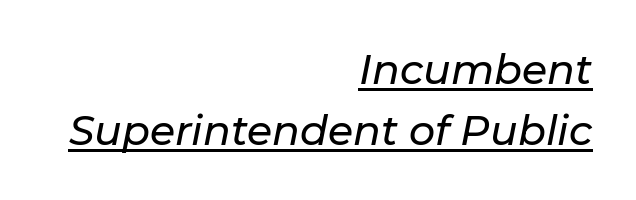
Q: Is the text italic (slanted)? A: Yes, it leans right by about 11 degrees.
Q: Is the text underlined? A: Yes.
Q: How is the paragraph aligned? A: Right-aligned.
Q: Is the spacing between letters normal or unusually wide? A: Normal.
Q: Is the spacing between lines tight, normal or loose? A: Normal.
Q: Width (condensed, normal, or wide)? A: Normal.
Q: Stroke contrast? A: Low.
Q: x-height? A: Medium.
Q: Monospaced? A: No.
